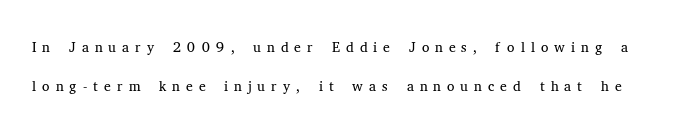
{"italic": "no", "bold": "no", "underline": "no", "line_spacing_ratio": 1.87, "letter_spacing": "wide", "letter_spacing_em": 0.29, "glyph_px": 21}
